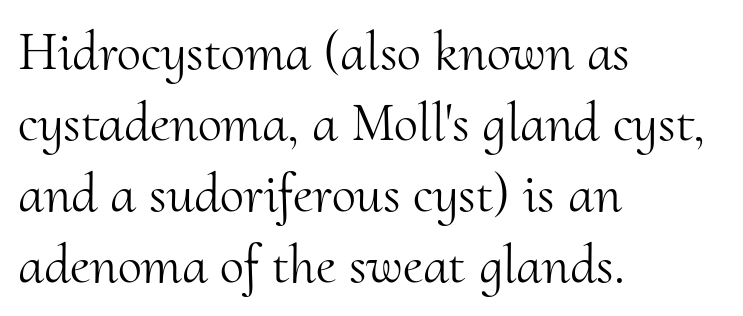
The rendering uses a moderate line-height, typical for paragraphs. Beneath every word, the page is bare. Yep, those are serifs on the letters. You can tell it's not italic because the verticals are truly vertical.
